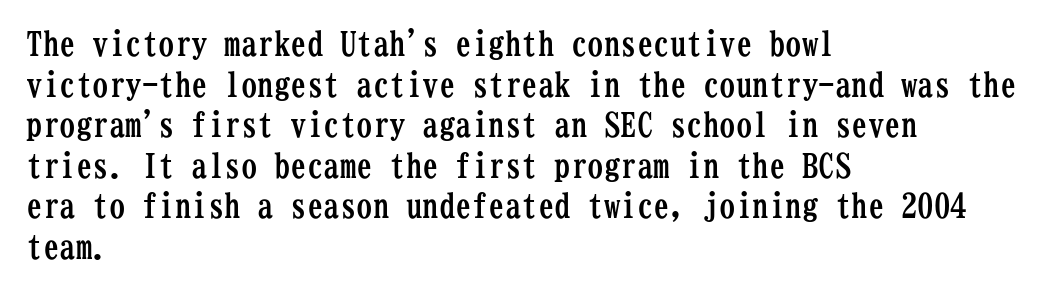
Style check: upright. The face used here is monospaced, like something from a code editor. Set as a true bold cut, around the 700 mark. No word sits above an underline.
